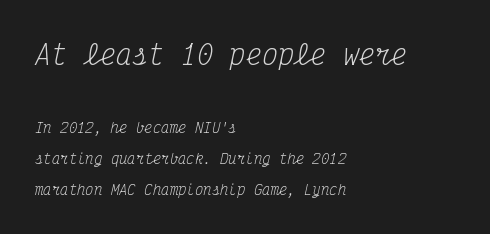
Q: Is the text bold? A: No.
Q: Is the text italic (slanted)? A: Yes, it leans right by about 12 degrees.
Q: Is the text underlined? A: No.
Q: How is the paragraph aligned? A: Left-aligned.
Q: Is the spacing between letters normal or unusually wide? A: Normal.
Q: Is the spacing between lines tight, normal or loose? A: Loose.
Q: Which block of text is set in a larger size, the first (top) or the second (bottom)? A: The first (top) one.
